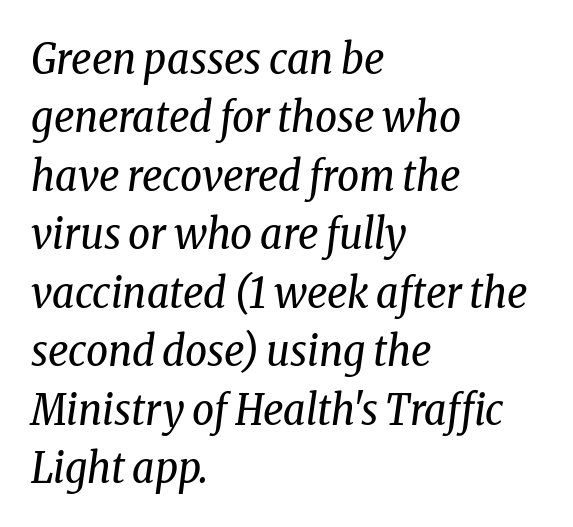
These glyphs show unthickened strokes, regular width or finer. If you measured baseline to baseline, you'd find a middling distance. Line starts are locked; line ends wander. The glyphs are unaccompanied by any horizontal stroke below them.
